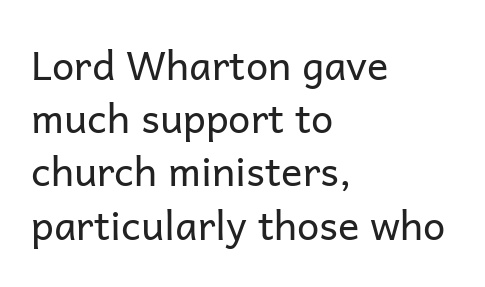
Tracking value appears to be zero — textbook default spacing. Notice how descenders clear the ascenders below comfortably — that's standard leading. The typesetting does not lean heavy: it is not bold. Are there feet on the stems? There aren't — it's a sans.
